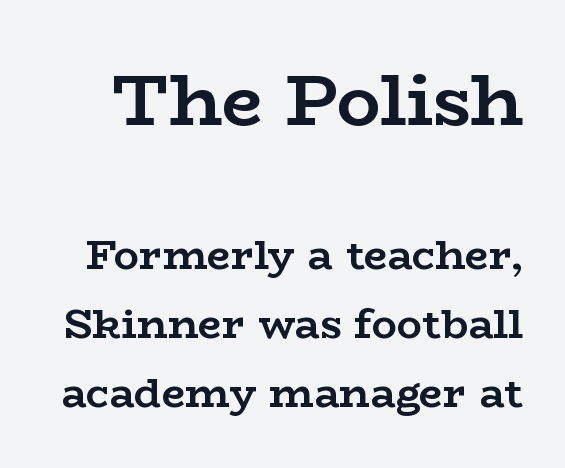
Q: Is the text bold? A: Yes.
Q: Is the text italic (slanted)? A: No, it is upright.
Q: Is the typeface a serif or a sans-serif typeface? A: Serif.
Q: Is the text underlined? A: No.
Q: Is the spacing between letters normal or unusually wide? A: Normal.
Q: Is the spacing between lines tight, normal or loose? A: Normal.
Q: Which block of text is set in a larger size, the first (top) or the second (bottom)? A: The first (top) one.
Q: Width (condensed, normal, or wide)? A: Wide.
Q: Stroke contrast? A: Low.
Q: x-height? A: Medium.
Q: Monospaced? A: No.
